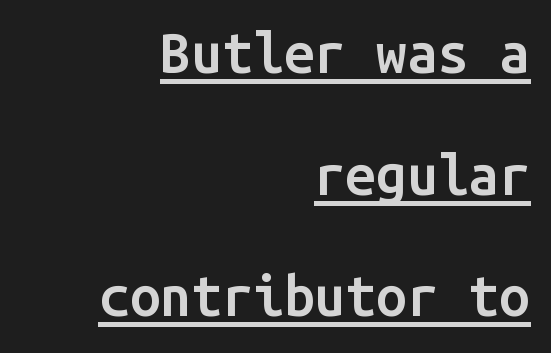
The image shows 55 px semibold sans-serif type, upright, monospaced; set right-aligned, loose line spacing (2.21x), normal letter spacing, underlined; low stroke contrast and a medium x-height.
